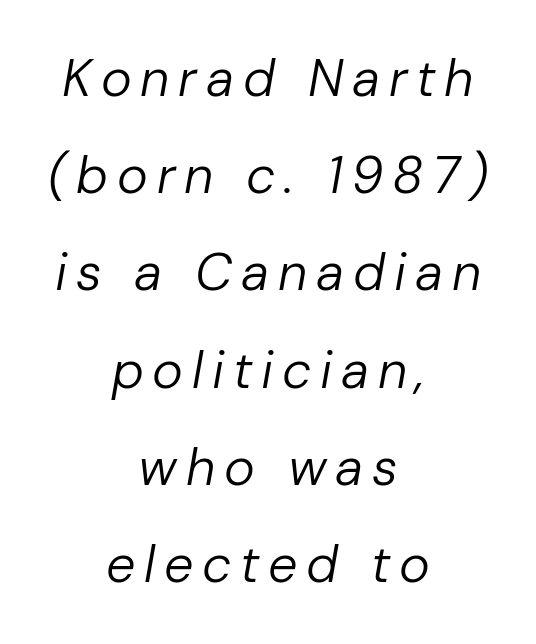
The image shows 52 px regular-weight type, italic (leaning right); set centered, line spacing 1.87x, not underlined; low stroke contrast and a medium x-height.
